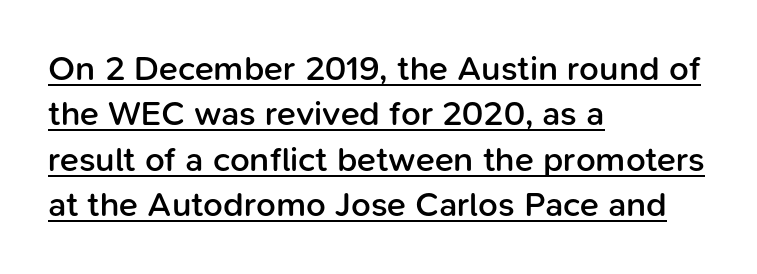
A classic flush-left, rag-right setting is used for this passage. Glance below the letters and you will spot a drawn line. The typeface chosen for these lines omits serifs. The typesetting leans somewhat heavy: a semibold. Style check: upright. Each letter keeps its own natural width here, so spacing adapts to shape.
